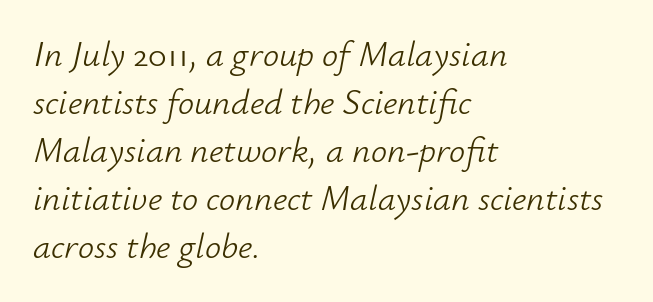
The image shows 36 px light type, italic (leaning right); set left-aligned, normal line spacing (1.33x), normal letter spacing, not underlined; low stroke contrast and a small x-height.
